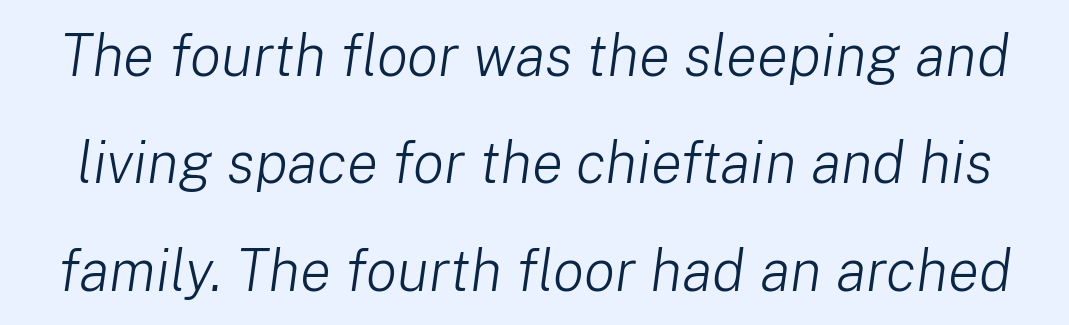
Characters follow at the spacing the type designer built in. Unbolded letterforms with no extra heft. These lines are rendered in a variable-pitch font. Designer's note — italics engaged. The glyphs are unaccompanied by any horizontal stroke below them.
